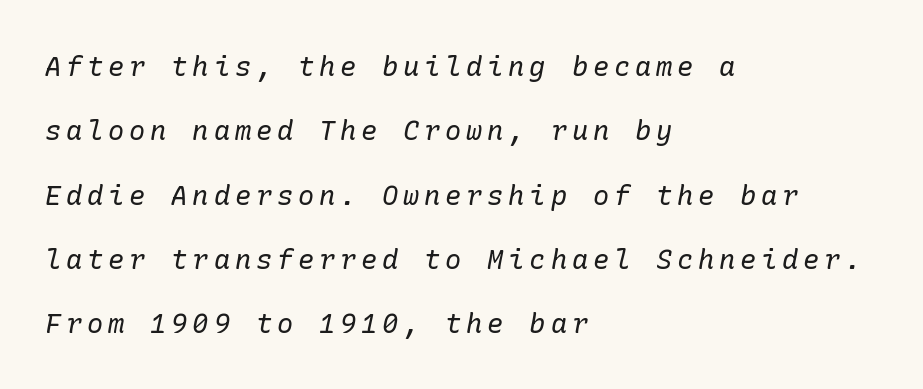
Lines of text with bare space underneath. Would a proofreader flag this as italicized? Yes. Think standard paragraph weight, or any step lighter than that. You could fit nearly another row in the gap between these rows. Notice how the passage keeps a crisp vertical edge on the left only.
